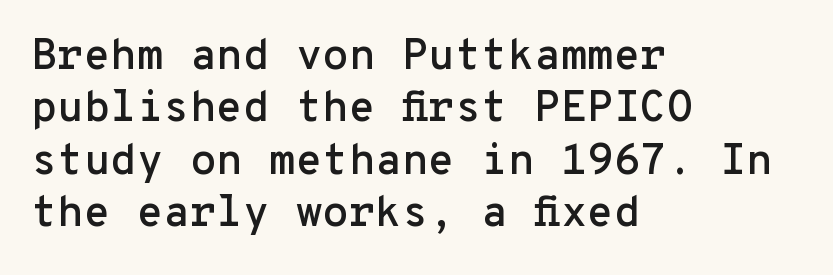
{"serif": "no", "italic": "no", "width": "normal", "stroke_contrast": "low", "x_height": "medium", "monospaced": "yes", "underline": "no", "align": "left", "line_spacing_ratio": 1.22, "letter_spacing": "normal", "letter_spacing_em": 0.0, "glyph_px": 43}
